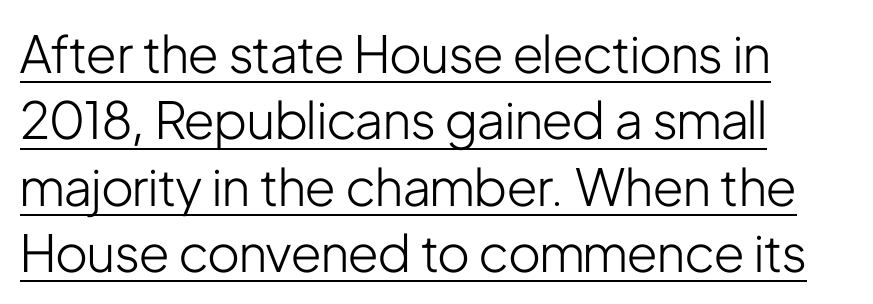
Q: Is the text bold? A: No.
Q: Is the text italic (slanted)? A: No, it is upright.
Q: Is the typeface a serif or a sans-serif typeface? A: Sans-serif.
Q: Is the text underlined? A: Yes.
Q: How is the paragraph aligned? A: Left-aligned.
Q: Is the spacing between letters normal or unusually wide? A: Normal.
Q: Is the spacing between lines tight, normal or loose? A: Normal.
Q: Width (condensed, normal, or wide)? A: Condensed.
Q: Stroke contrast? A: Low.
Q: x-height? A: Medium.
Q: Monospaced? A: No.
